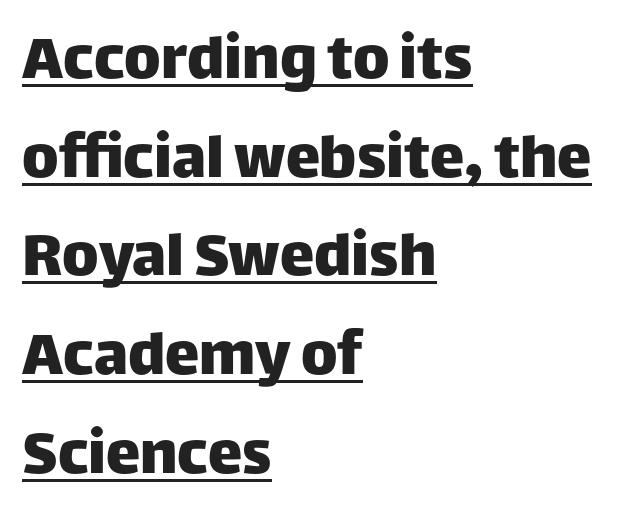
The image shows 69 px sans-serif type, upright; set left-aligned, normal line spacing (1.43x), normal letter spacing, underlined; low stroke contrast and a large x-height.
